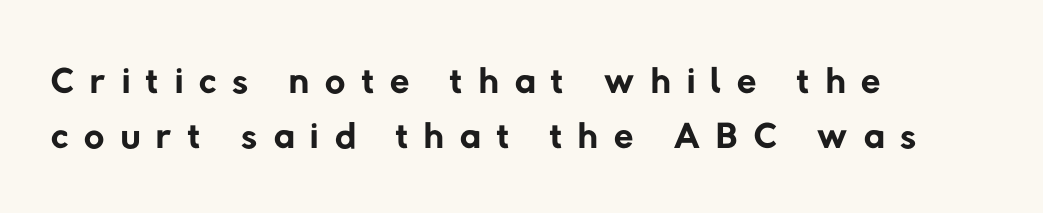
Letters rest on an invisible, unmarked baseline. Regarding serifs, this sample does without them. Short and long lines alike share a common starting point at left. Rows of type sit shoulder to shoulder in the vertical direction. The letterforms sit at book weight or below. The letters advance in unequal steps, a hallmark of proportional type.
